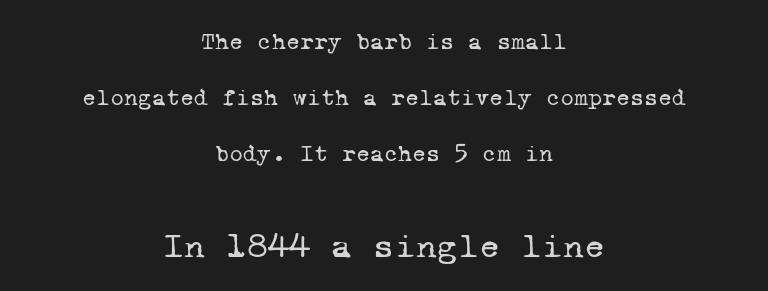
Q: Is the text bold? A: No.
Q: Is the typeface a serif or a sans-serif typeface? A: Serif.
Q: Is the text underlined? A: No.
Q: How is the paragraph aligned? A: Centered.
Q: Is the spacing between letters normal or unusually wide? A: Normal.
Q: Is the spacing between lines tight, normal or loose? A: Loose.
Q: Which block of text is set in a larger size, the first (top) or the second (bottom)? A: The second (bottom) one.
Q: Width (condensed, normal, or wide)? A: Normal.
Q: Stroke contrast? A: Low.
Q: x-height? A: Medium.
Q: Monospaced? A: Yes.
